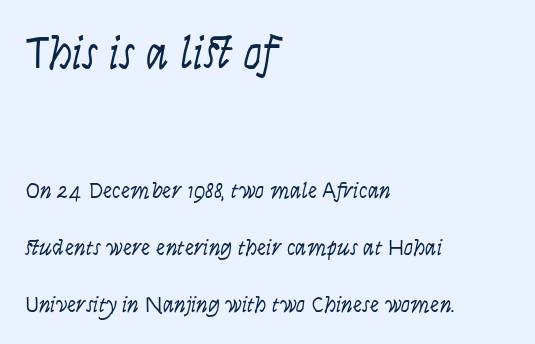
Q: Is the text bold? A: No.
Q: Is the text italic (slanted)? A: Yes, it leans right by about 9 degrees.
Q: Is the text underlined? A: No.
Q: How is the paragraph aligned? A: Left-aligned.
Q: Is the spacing between letters normal or unusually wide? A: Normal.
Q: Is the spacing between lines tight, normal or loose? A: Loose.
Q: Which block of text is set in a larger size, the first (top) or the second (bottom)? A: The first (top) one.
Q: Width (condensed, normal, or wide)? A: Condensed.
Q: Stroke contrast? A: Low.
Q: x-height? A: Large.
Q: Monospaced? A: No.
